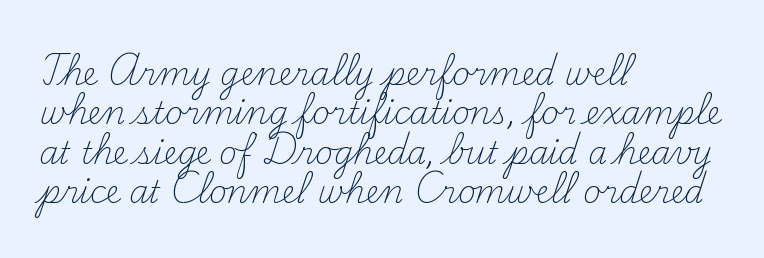
{"bold": "no", "weight": "light", "width": "normal", "stroke_contrast": "medium", "x_height": "small", "monospaced": "no", "underline": "no", "align": "left", "line_spacing": "normal", "line_spacing_ratio": 1.27, "letter_spacing": "normal", "letter_spacing_em": 0.0, "glyph_px": 31}
